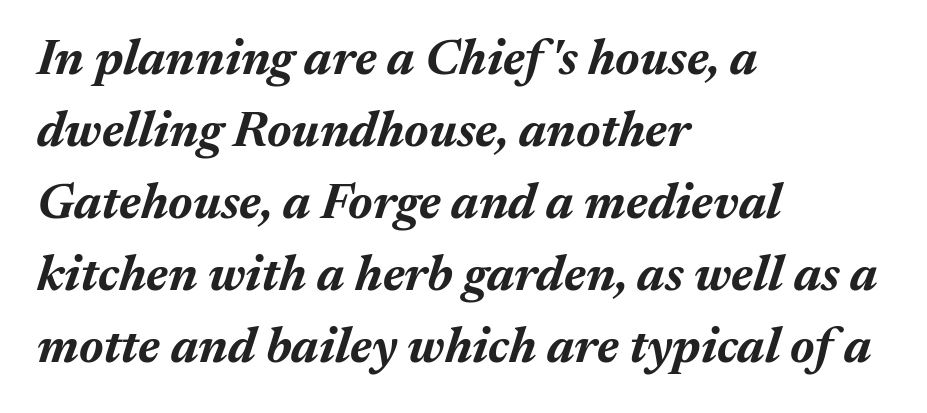
These lines sit exactly where default settings would place them. Caption: bold face, heavy strokes. There's an unmistakable incline to the writing here. A typesetter would call this proportional, since set widths differ per character. Caption: multi-line text, flush left, ragged right. The horizontal fit of the characters is conventional and even.
